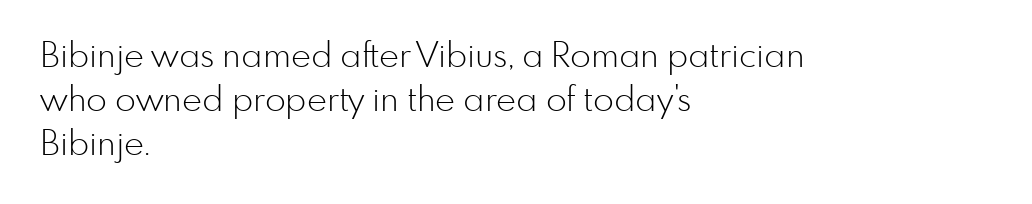
The image shows 34 px light sans-serif type, upright; set left-aligned, normal line spacing (1.29x), normal letter spacing, not underlined; low stroke contrast and a small x-height.
